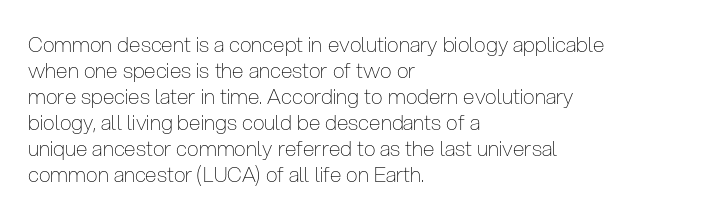
Q: Is the text bold? A: No.
Q: Is the text italic (slanted)? A: No, it is upright.
Q: Is the text underlined? A: No.
Q: How is the paragraph aligned? A: Left-aligned.
Q: Is the spacing between letters normal or unusually wide? A: Normal.
